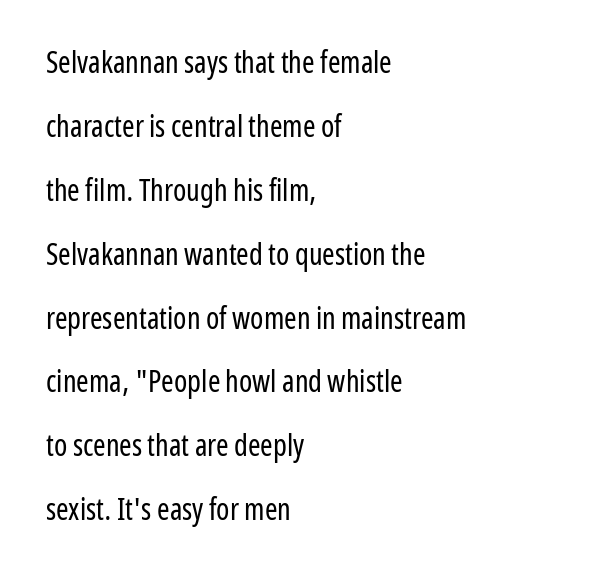
{"serif": "no", "italic": "no", "bold": "no", "weight": "regular", "width": "condensed", "stroke_contrast": "low", "x_height": "medium", "monospaced": "no", "underline": "no", "align": "left", "line_spacing": "loose", "line_spacing_ratio": 2.13, "letter_spacing": "normal", "letter_spacing_em": 0.0, "glyph_px": 30}
